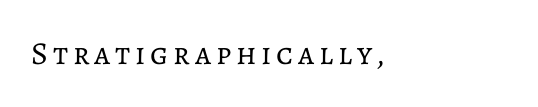
All the whitespace from short lines collects on the right. Ordinary non-slanted type is in use. Anything drawn beneath the words? Only blank space. A quiet, ordinary-to-light weight characterises the typeface. Spacing verdict: proportional, widths tailored to each character.
